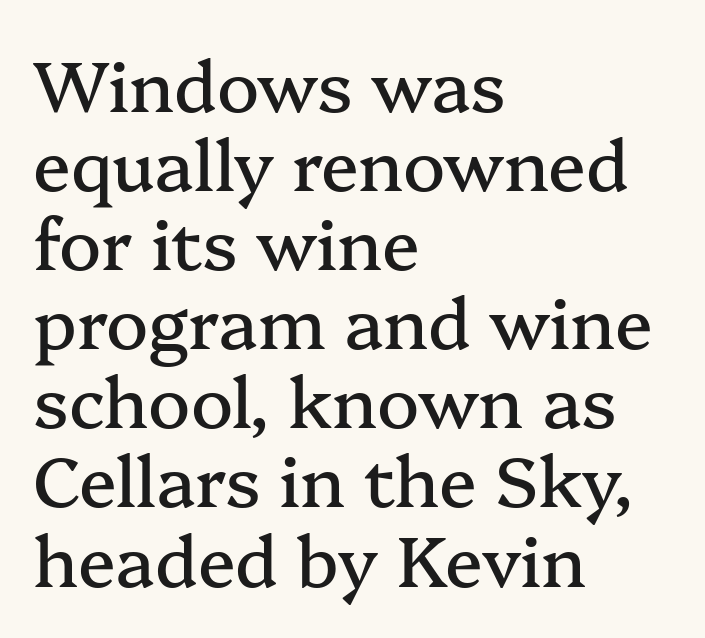
The letters stand upright; this is a roman face. Words float on clear page, feet unadorned. The rendering shows small feet on the letterforms — a serif design. Horizontally, the lines are justified to the leading edge only. Is this a fixed-width face? No — the glyphs have proportional, varying widths.
